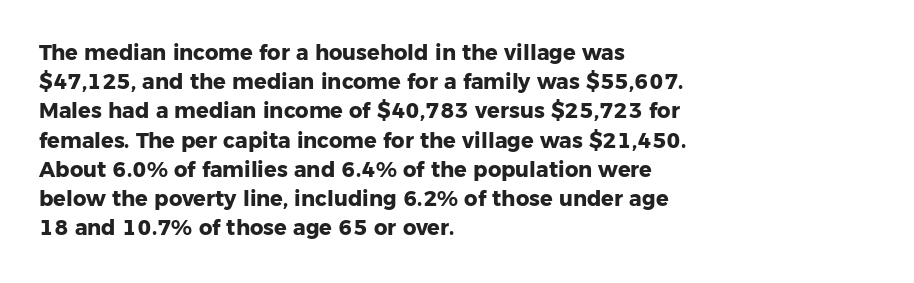
The image shows 21 px bold type, upright; set left-aligned, normal line spacing (1.39x), normal letter spacing, not underlined.
